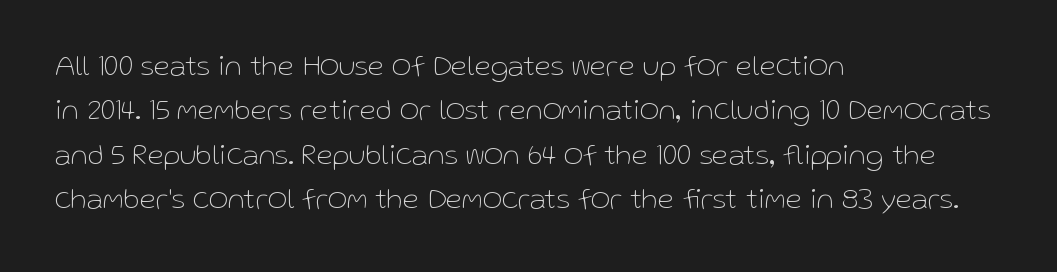
{"serif": "no", "italic": "no", "bold": "no", "weight": "thin", "width": "normal", "stroke_contrast": "low", "x_height": "medium", "monospaced": "no", "underline": "no", "align": "left", "line_spacing": "normal", "line_spacing_ratio": 1.48, "letter_spacing": "normal", "letter_spacing_em": 0.0, "glyph_px": 30}
